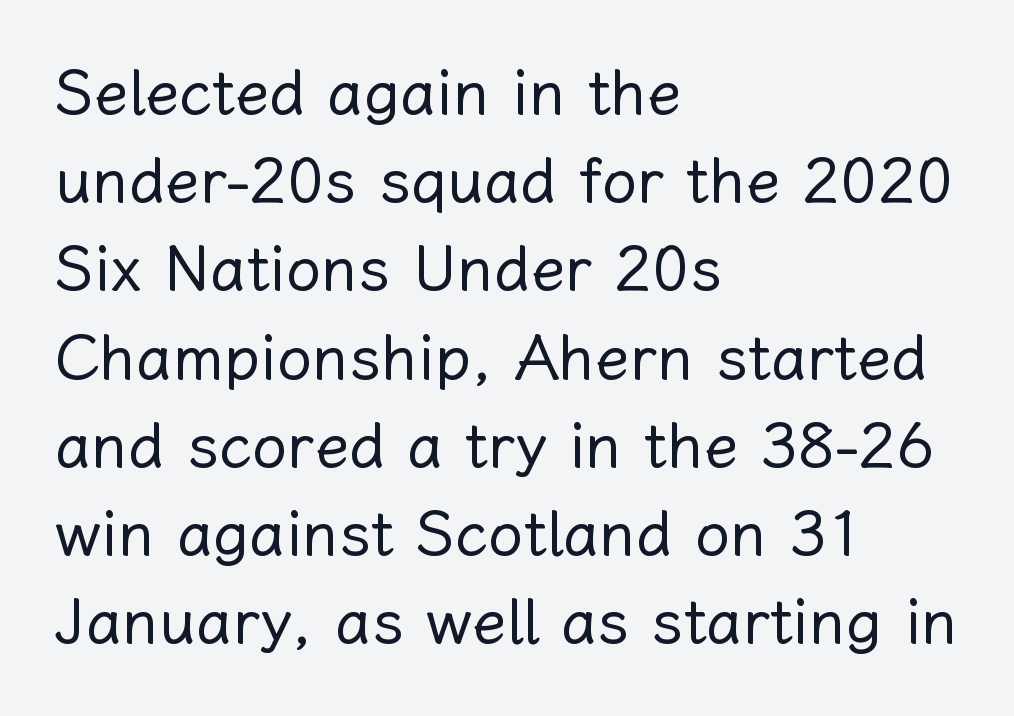
The image shows 63 px regular-weight type, upright; set left-aligned, normal line spacing (1.4x), normal letter spacing, not underlined; low stroke contrast and a medium x-height.
